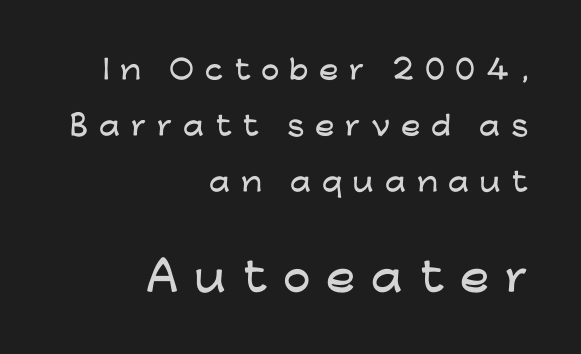
Q: Is the text italic (slanted)? A: No, it is upright.
Q: Is the typeface a serif or a sans-serif typeface? A: Sans-serif.
Q: Is the text underlined? A: No.
Q: How is the paragraph aligned? A: Right-aligned.
Q: Is the spacing between letters normal or unusually wide? A: Unusually wide.
Q: Is the spacing between lines tight, normal or loose? A: Loose.
Q: Which block of text is set in a larger size, the first (top) or the second (bottom)? A: The second (bottom) one.
Q: Width (condensed, normal, or wide)? A: Wide.
Q: Stroke contrast? A: Low.
Q: x-height? A: Medium.
Q: Monospaced? A: No.
